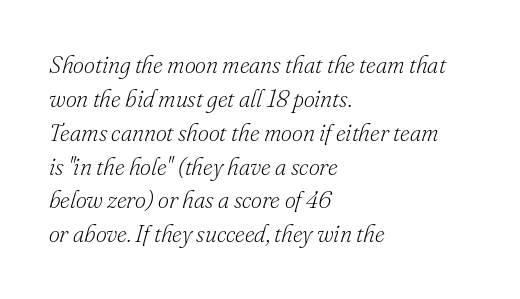
The image shows 24 px text type, italic (leaning right); set left-aligned, normal line spacing (1.41x), normal letter spacing, not underlined.
